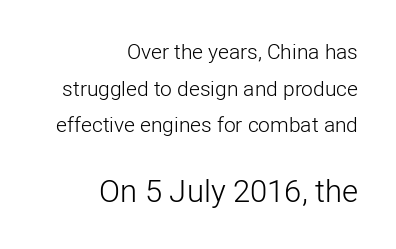
The image shows 31 px light sans-serif type, upright; set right-aligned, line spacing 1.74x, normal letter spacing, not underlined; the second (bottom) block is 1.48x larger; low stroke contrast and a medium x-height.
